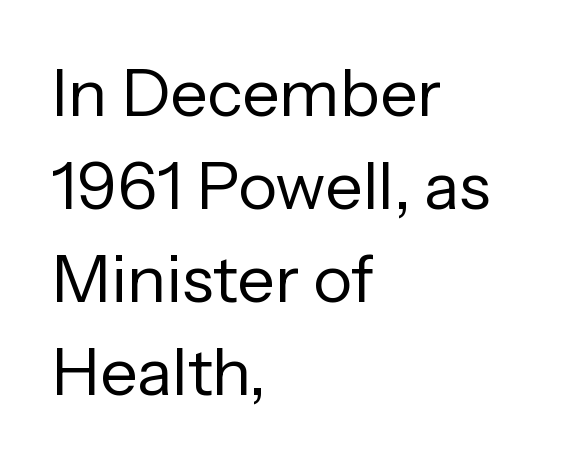
Q: Is the text bold? A: No.
Q: Is the text italic (slanted)? A: No, it is upright.
Q: Is the typeface a serif or a sans-serif typeface? A: Sans-serif.
Q: Is the text underlined? A: No.
Q: How is the paragraph aligned? A: Left-aligned.
Q: Is the spacing between letters normal or unusually wide? A: Normal.
Q: Is the spacing between lines tight, normal or loose? A: Normal.
Q: Width (condensed, normal, or wide)? A: Normal.
Q: Stroke contrast? A: Low.
Q: x-height? A: Medium.
Q: Monospaced? A: No.
